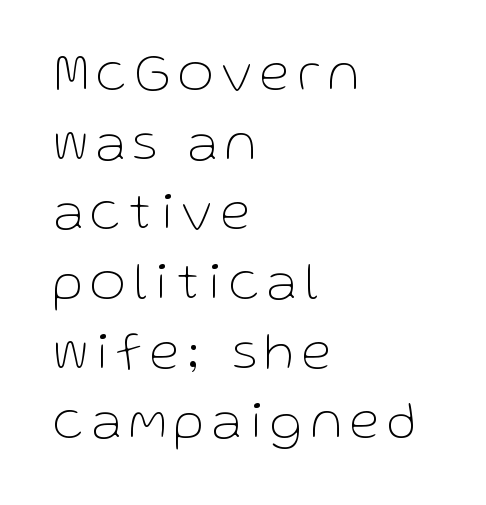
Q: Is the text bold? A: No.
Q: Is the text italic (slanted)? A: No, it is upright.
Q: Is the typeface a serif or a sans-serif typeface? A: Sans-serif.
Q: Is the text underlined? A: No.
Q: How is the paragraph aligned? A: Left-aligned.
Q: Is the spacing between lines tight, normal or loose? A: Normal.
Q: Width (condensed, normal, or wide)? A: Normal.
Q: Stroke contrast? A: Low.
Q: x-height? A: Medium.
Q: Monospaced? A: No.
